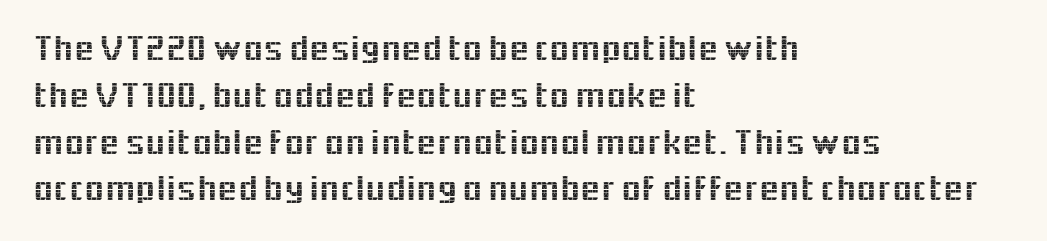
Q: Is the text italic (slanted)? A: No, it is upright.
Q: Is the typeface a serif or a sans-serif typeface? A: Sans-serif.
Q: Is the text underlined? A: No.
Q: How is the paragraph aligned? A: Left-aligned.
Q: Is the spacing between letters normal or unusually wide? A: Normal.
Q: Is the spacing between lines tight, normal or loose? A: Normal.
Q: Width (condensed, normal, or wide)? A: Normal.
Q: x-height? A: Medium.
Q: Monospaced? A: No.
